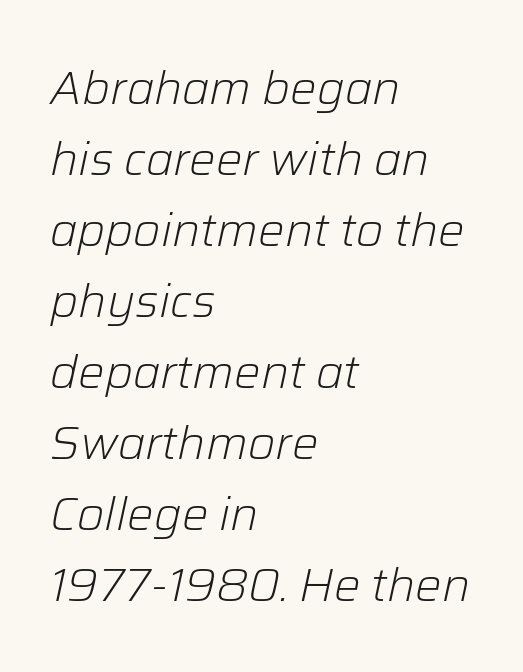
Q: Is the text bold? A: No.
Q: Is the text italic (slanted)? A: Yes, it leans right by about 12 degrees.
Q: Is the text underlined? A: No.
Q: How is the paragraph aligned? A: Left-aligned.
Q: Is the spacing between letters normal or unusually wide? A: Normal.
Q: Is the spacing between lines tight, normal or loose? A: Normal.
Q: Width (condensed, normal, or wide)? A: Normal.
Q: Stroke contrast? A: Low.
Q: x-height? A: Medium.
Q: Monospaced? A: No.
